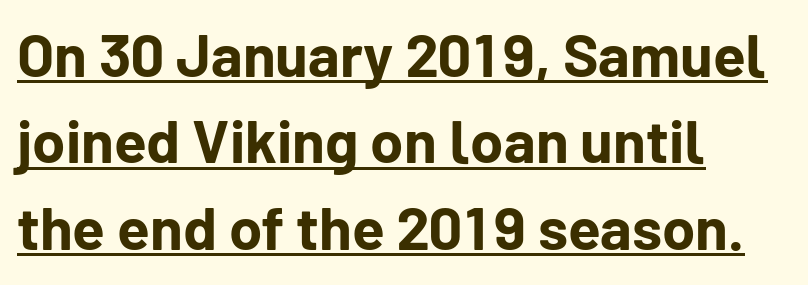
The image shows 60 px bold sans-serif type, upright; set left-aligned, normal line spacing (1.44x), normal letter spacing, underlined; low stroke contrast and a medium x-height.
